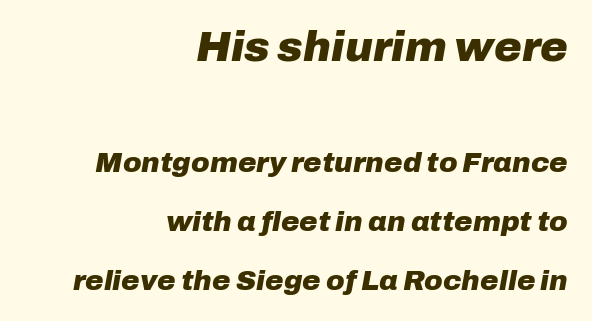
Q: Is the text bold? A: Yes.
Q: Is the text italic (slanted)? A: Yes, it leans right by about 10 degrees.
Q: Is the text underlined? A: No.
Q: How is the paragraph aligned? A: Right-aligned.
Q: Is the spacing between letters normal or unusually wide? A: Normal.
Q: Is the spacing between lines tight, normal or loose? A: Loose.
Q: Which block of text is set in a larger size, the first (top) or the second (bottom)? A: The first (top) one.
Q: Width (condensed, normal, or wide)? A: Normal.
Q: Stroke contrast? A: Low.
Q: x-height? A: Medium.
Q: Monospaced? A: No.
